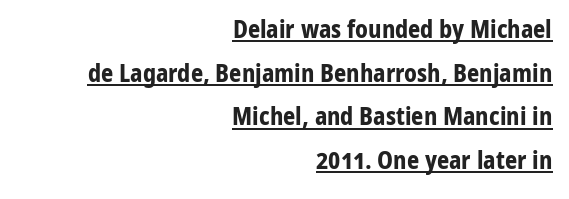
The image shows 24 px bold type, upright; set right-aligned, line spacing 1.82x, normal letter spacing, underlined.
